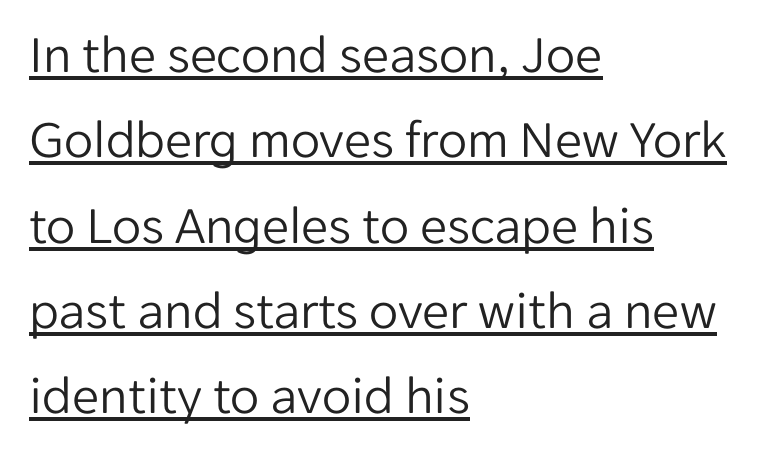
The line-height multiplier appears to be the usual default. Teacher's note: observe the even left margin — that is flush-left alignment. Glance below the letters and you will spot a drawn line. In terms of letterform style, serifs are entirely absent. Here the designer chose a conventional face with non-uniform glyph widths. The horizontal fit of the characters is conventional and even.
